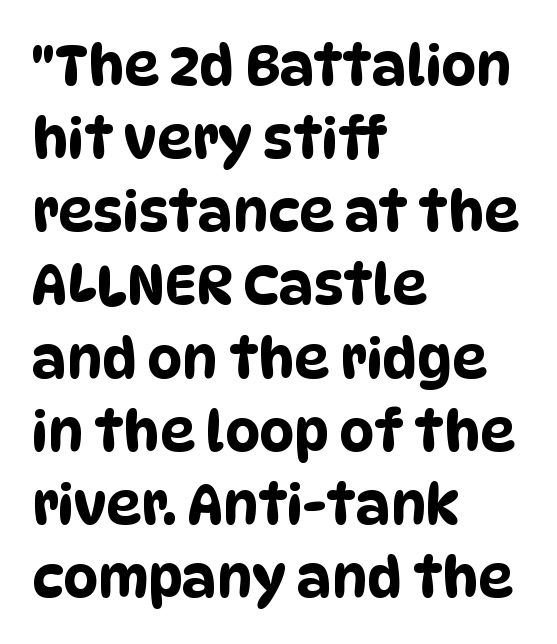
{"serif": "no", "width": "condensed", "stroke_contrast": "low", "x_height": "large", "monospaced": "no", "underline": "no", "align": "left", "line_spacing": "normal", "line_spacing_ratio": 1.33, "letter_spacing": "normal", "letter_spacing_em": 0.0, "glyph_px": 55}
